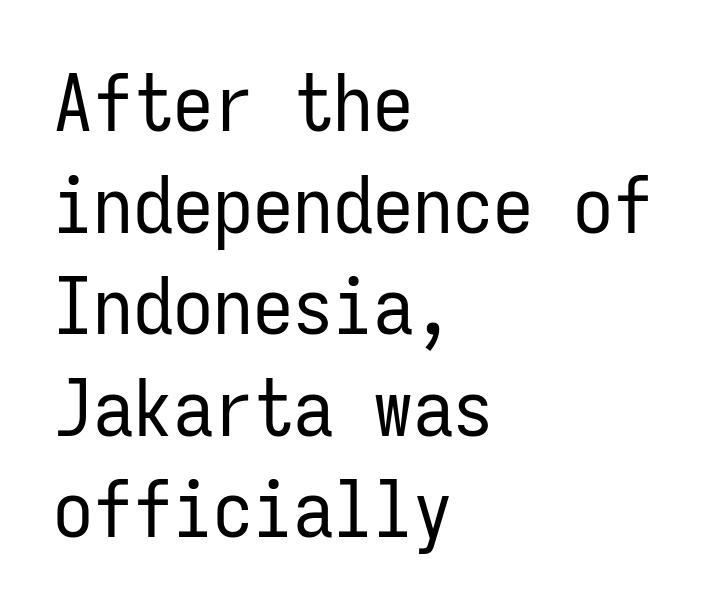
What kind of face is this? One without serifs — a sans. This sample uses an upright cut, with every glyph sitting square on the baseline. Teacher's note: observe the even left margin — that is flush-left alignment. Each new line begins a customary step beneath the previous one.
